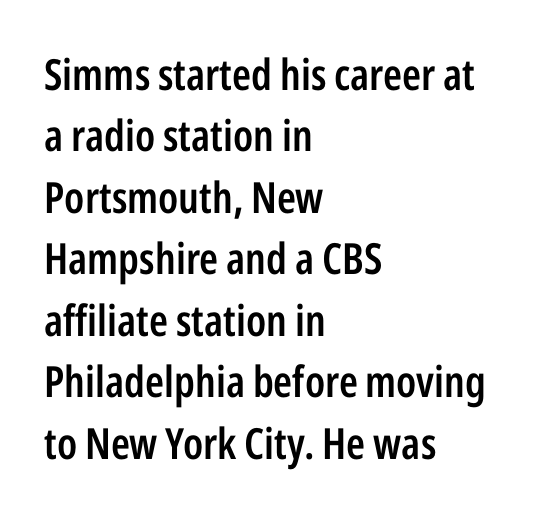
Q: Is the text bold? A: Semi-bold.
Q: Is the text italic (slanted)? A: No, it is upright.
Q: Is the typeface a serif or a sans-serif typeface? A: Sans-serif.
Q: Is the text underlined? A: No.
Q: How is the paragraph aligned? A: Left-aligned.
Q: Is the spacing between letters normal or unusually wide? A: Normal.
Q: Is the spacing between lines tight, normal or loose? A: Normal.
Q: Width (condensed, normal, or wide)? A: Condensed.
Q: Stroke contrast? A: Low.
Q: x-height? A: Medium.
Q: Monospaced? A: No.
